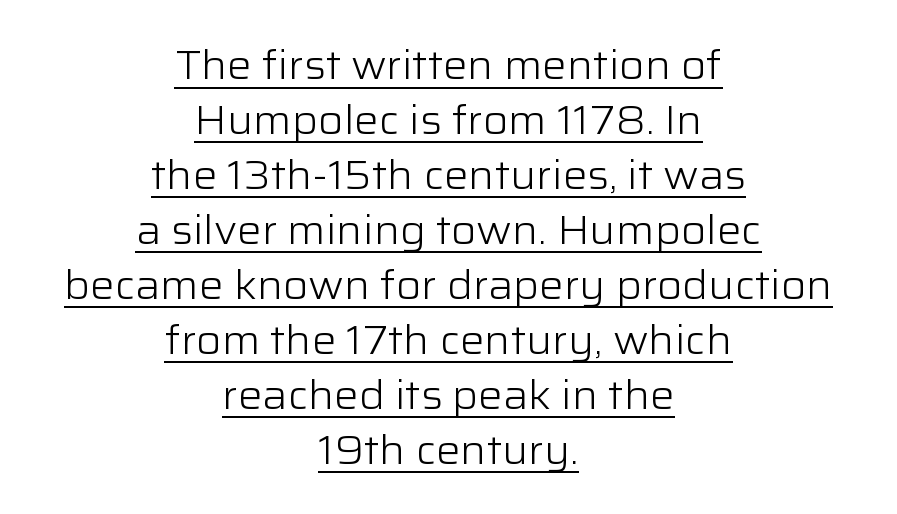
{"serif": "no", "italic": "no", "bold": "no", "weight": "light", "width": "normal", "stroke_contrast": "low", "x_height": "medium", "monospaced": "no", "underline": "yes", "align": "center", "line_spacing": "normal", "line_spacing_ratio": 1.34, "letter_spacing": "normal", "letter_spacing_em": 0.0, "glyph_px": 41}
